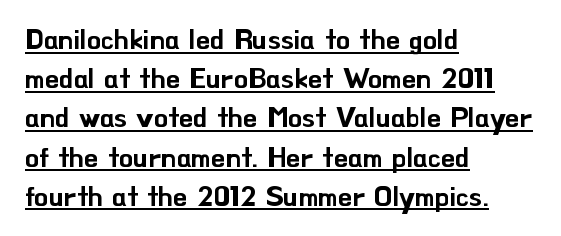
Do the characters align in a grid? No, the font is proportional. Summary of vertical rhythm: regular, with standard interline spacing. In CSS terms this would be text-align: left. Decoration check: the copy is underlined.
